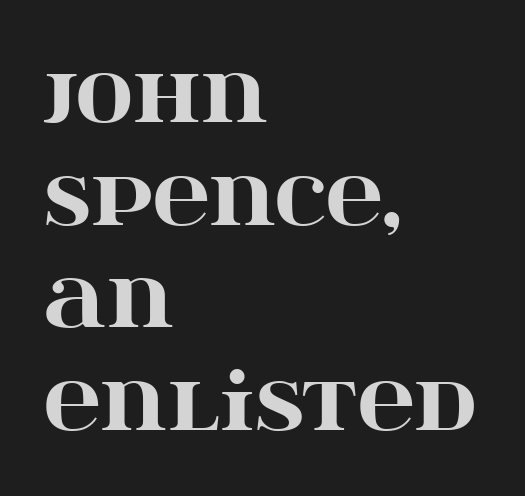
Q: Is the text bold? A: Yes.
Q: Is the text italic (slanted)? A: No, it is upright.
Q: Is the typeface a serif or a sans-serif typeface? A: Serif.
Q: Is the text underlined? A: No.
Q: How is the paragraph aligned? A: Left-aligned.
Q: Is the spacing between letters normal or unusually wide? A: Normal.
Q: Is the spacing between lines tight, normal or loose? A: Normal.
Q: Width (condensed, normal, or wide)? A: Wide.
Q: Stroke contrast? A: High.
Q: x-height? A: Large.
Q: Monospaced? A: No.
